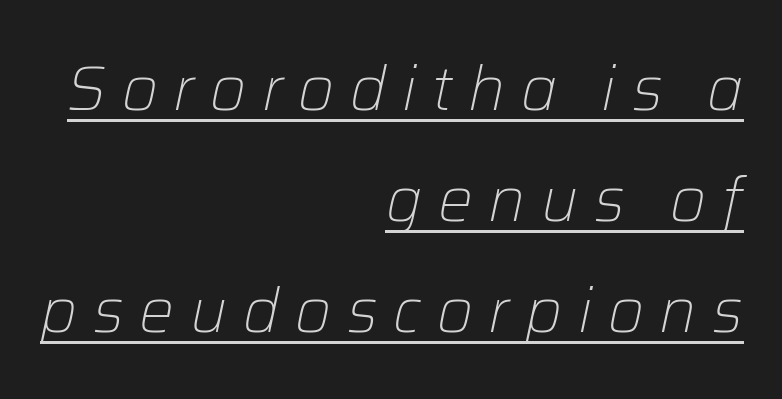
{"italic": "yes", "lean": "right", "slant_degrees": 12, "bold": "no", "weight": "light", "width": "normal", "stroke_contrast": "low", "x_height": "medium", "monospaced": "no", "underline": "yes", "align": "right", "line_spacing_ratio": 1.79, "letter_spacing": "wide", "letter_spacing_em": 0.25, "glyph_px": 62}
